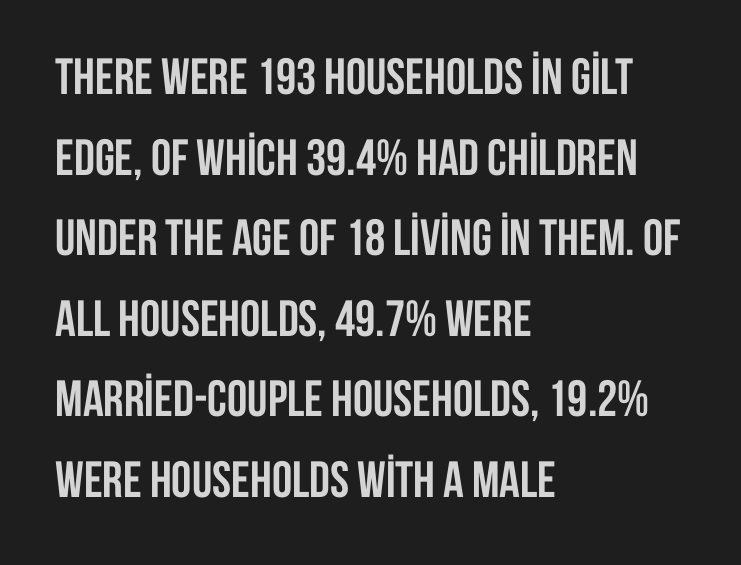
Q: Is the text bold? A: Yes.
Q: Is the text italic (slanted)? A: No, it is upright.
Q: Is the typeface a serif or a sans-serif typeface? A: Sans-serif.
Q: Is the text underlined? A: No.
Q: How is the paragraph aligned? A: Left-aligned.
Q: Is the spacing between letters normal or unusually wide? A: Normal.
Q: Is the spacing between lines tight, normal or loose? A: Normal.
Q: Width (condensed, normal, or wide)? A: Condensed.
Q: Stroke contrast? A: Low.
Q: x-height? A: Large.
Q: Monospaced? A: No.
